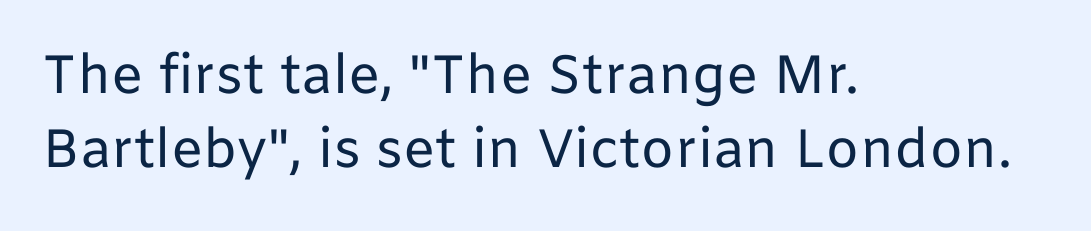
{"serif": "no", "italic": "no", "bold": "no", "weight": "regular", "width": "normal", "stroke_contrast": "low", "x_height": "medium", "monospaced": "no", "underline": "no", "align": "left", "line_spacing": "normal", "line_spacing_ratio": 1.37, "letter_spacing": "normal", "letter_spacing_em": 0.0, "glyph_px": 54}
